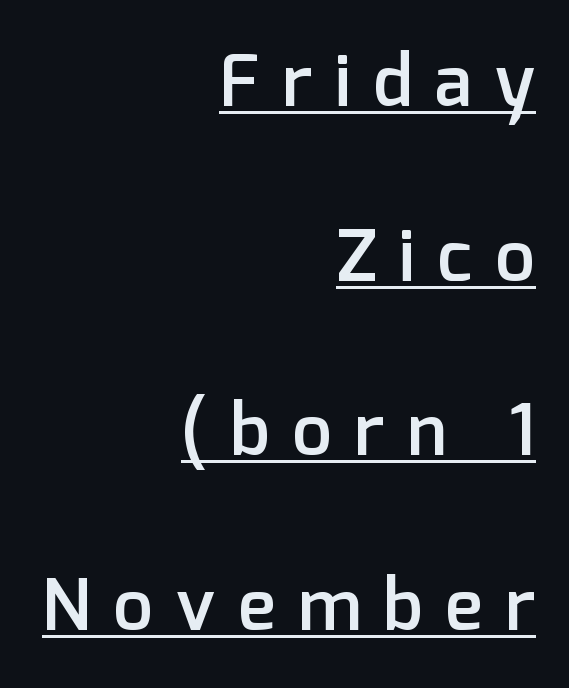
The image shows 71 px semibold sans-serif type, upright; set right-aligned, loose line spacing (2.46x), unusually wide letter spacing (+0.32 em), underlined; low stroke contrast and a medium x-height.
